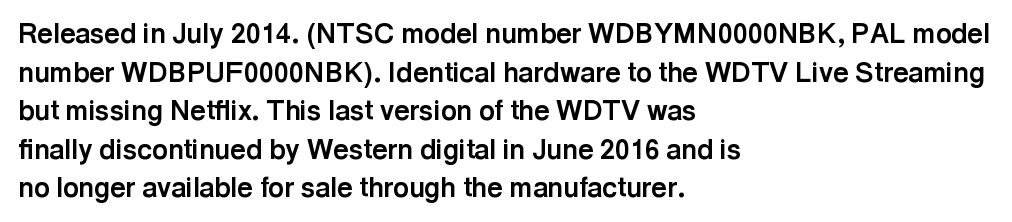
{"italic": "no", "bold": "yes", "underline": "no", "align": "left", "line_spacing": "normal", "line_spacing_ratio": 1.43, "letter_spacing": "normal", "letter_spacing_em": 0.0, "glyph_px": 27}
